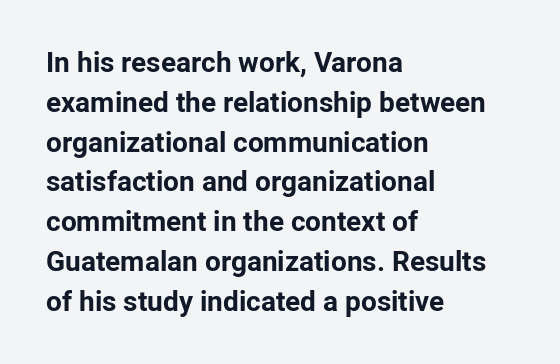
The image shows 28 px bold sans-serif type, upright; set left-aligned, normal line spacing (1.42x), normal letter spacing, not underlined; low stroke contrast and a medium x-height.
